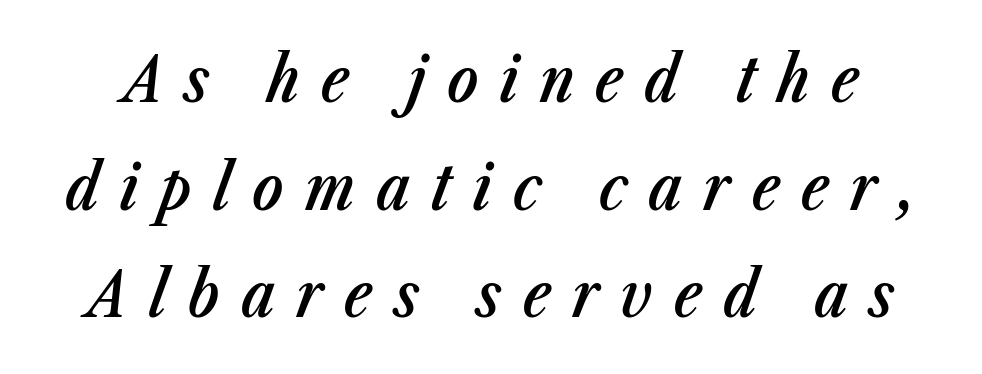
{"italic": "yes", "lean": "right", "slant_degrees": 23, "bold": "semi", "weight": "semibold", "width": "condensed", "stroke_contrast": "low", "x_height": "medium", "monospaced": "no", "underline": "no", "line_spacing": "normal", "line_spacing_ratio": 1.68, "letter_spacing": "wide", "letter_spacing_em": 0.33, "glyph_px": 64}
